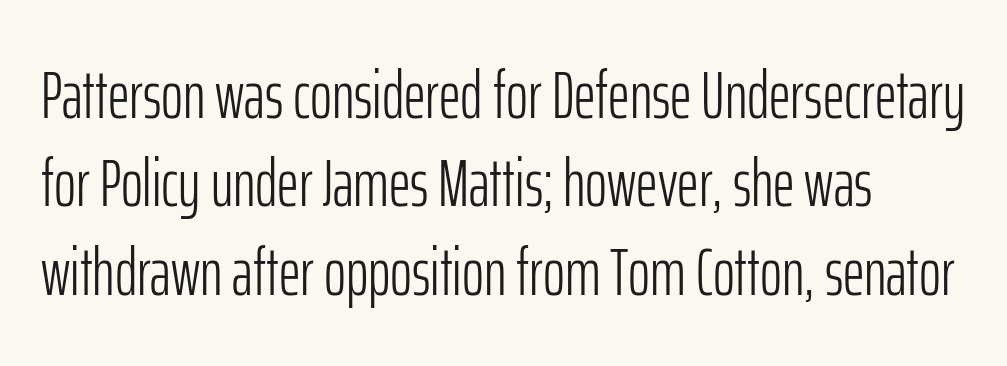
The image shows 67 px light, condensed sans-serif type, upright; set left-aligned, normal line spacing (1.32x), normal letter spacing, not underlined; low stroke contrast and a medium x-height.
